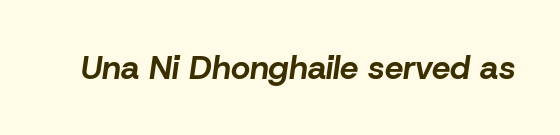
You could not count columns in this text — the font is proportionally spaced. Has an underline been added? It has not. The face used here has the dense, thick strokes of a bold. Words appear dense and cohesive because spacing is normal. Does the lettering tilt? It does — this is italic.
